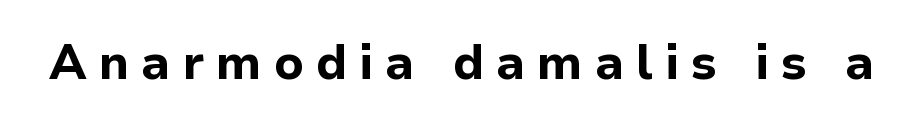
Does extra space separate the letters? Yes, quite a lot of it. The designer went with a sans here, leaving each stem footless. A bare baseline throughout the passage. Posture: upright roman. Proportional: the letters do not fall into vertical columns. I'd describe the lettering as bold — thick and assertive.
